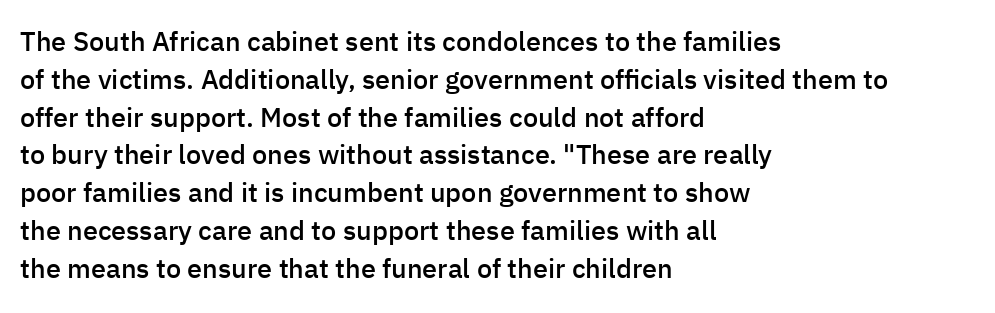
Short note: letters normally spaced. In terms of weight, the rendering is demibold, just under bold. Students, observe: this is what conventionally led text looks like. The typography opts for an upright posture over an oblique one. Each line starts at the same left margin while the right side varies. Check the space under the baseline: it is left empty.
